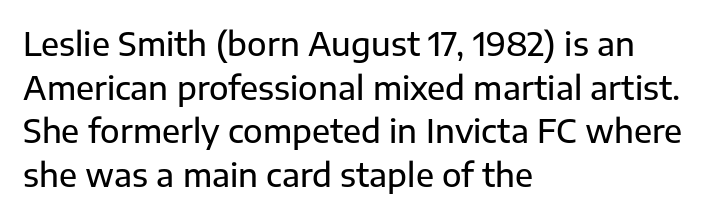
Spacing verdict: proportional, widths tailored to each character. Horizontally, the lines are justified to the leading edge only. The words here are not underlined. Spacing between characters is what you'd get straight out of the box. The lettering holds an erect, upright posture throughout. The face used here is a sans, in the tradition of grotesques and geometrics.
